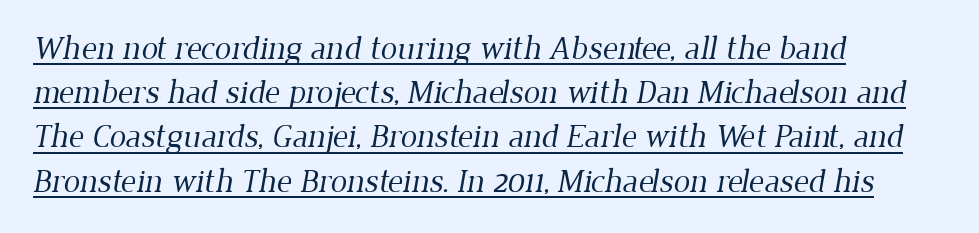
How would I describe the line gaps? Plain and ordinary. This is underlined copy, the kind a proofreader might mark for attention. The tracking reads as untouched default to a designer's eye. The passage shown is typed in a proportional face where columns would drift.
